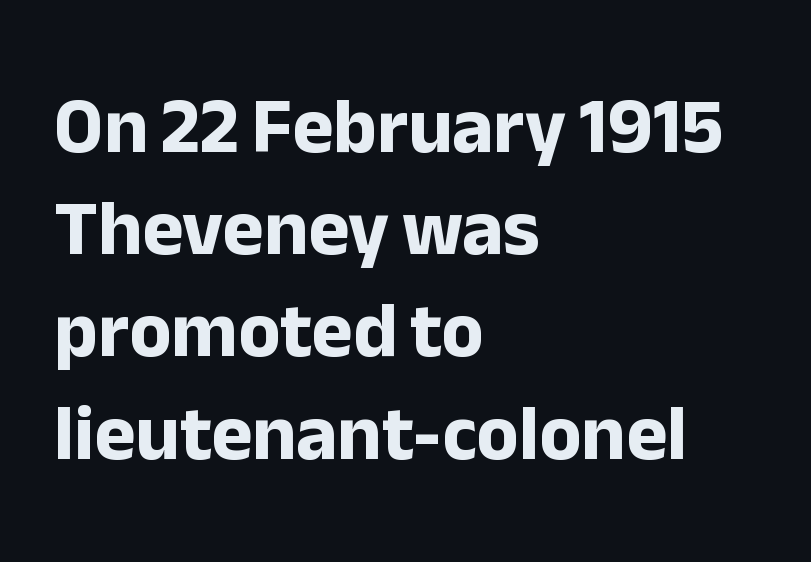
{"serif": "no", "italic": "no", "bold": "yes", "weight": "bold", "width": "normal", "stroke_contrast": "low", "x_height": "medium", "monospaced": "no", "underline": "no", "align": "left", "line_spacing": "normal", "line_spacing_ratio": 1.31, "letter_spacing": "normal", "letter_spacing_em": 0.0, "glyph_px": 78}
